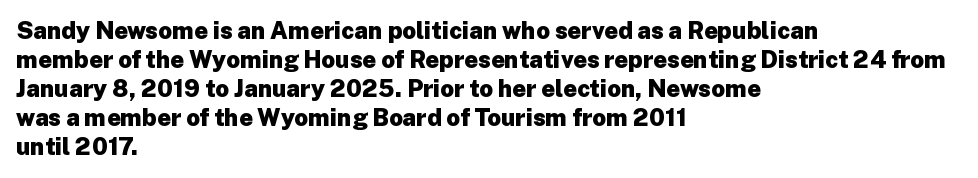
The image shows 24 px bold type, upright; set left-aligned, line spacing 1.21x, normal letter spacing, not underlined.
